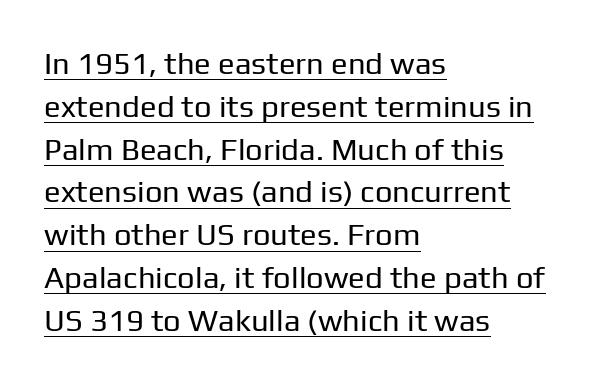
The image shows 31 px regular-weight sans-serif type, upright; set left-aligned, normal line spacing (1.38x), normal letter spacing, underlined; low stroke contrast and a medium x-height.
